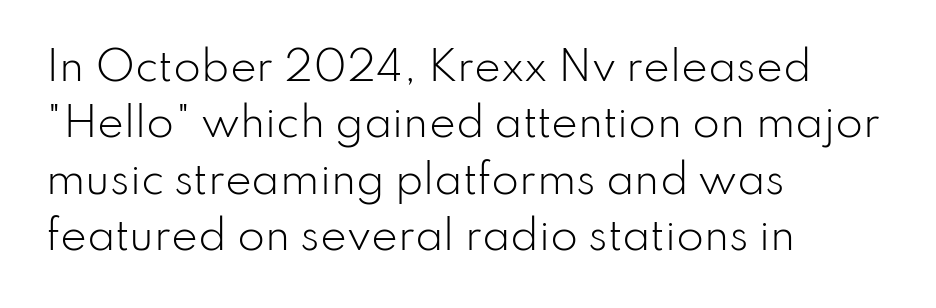
Q: Is the text bold? A: No.
Q: Is the text italic (slanted)? A: No, it is upright.
Q: Is the typeface a serif or a sans-serif typeface? A: Sans-serif.
Q: Is the text underlined? A: No.
Q: How is the paragraph aligned? A: Left-aligned.
Q: Is the spacing between letters normal or unusually wide? A: Normal.
Q: Is the spacing between lines tight, normal or loose? A: Normal.
Q: Width (condensed, normal, or wide)? A: Normal.
Q: Stroke contrast? A: Low.
Q: x-height? A: Small.
Q: Monospaced? A: No.
